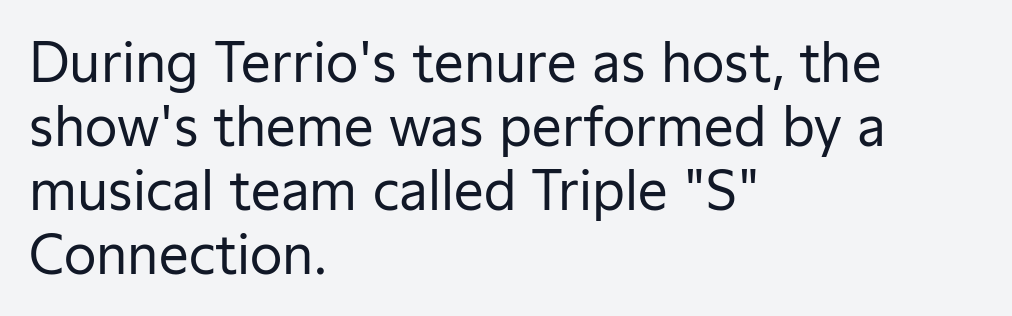
Line starts are locked; line ends wander. Examine the stroke ends and you'll find no serifs. Does extra space separate the letters? No, they use regular spacing. Compared with a typical body face, this is equally light or lighter still. Do the characters align in a grid? No, the font is proportional. Rendered with straight, roman letterforms.
